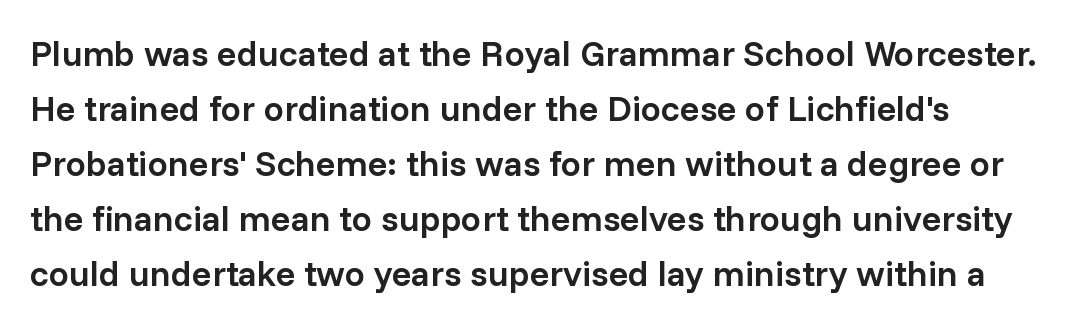
Q: Is the text bold? A: Semi-bold.
Q: Is the text italic (slanted)? A: No, it is upright.
Q: Is the typeface a serif or a sans-serif typeface? A: Sans-serif.
Q: Is the text underlined? A: No.
Q: Is the spacing between letters normal or unusually wide? A: Normal.
Q: Is the spacing between lines tight, normal or loose? A: Normal.
Q: Width (condensed, normal, or wide)? A: Normal.
Q: Stroke contrast? A: Low.
Q: x-height? A: Medium.
Q: Monospaced? A: No.
